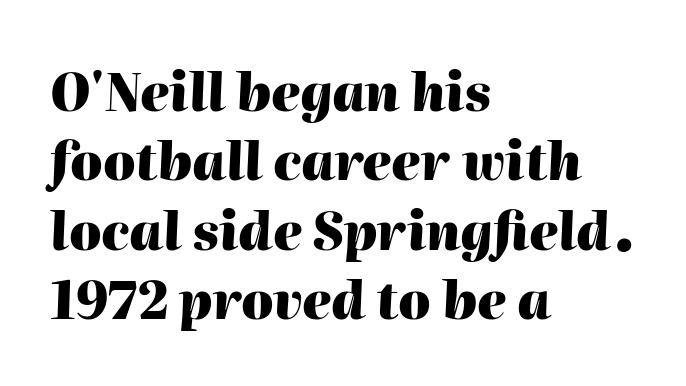
{"italic": "yes", "lean": "right", "slant_degrees": 2, "bold": "yes", "weight": "heavy", "width": "normal", "stroke_contrast": "high", "x_height": "medium", "monospaced": "no", "underline": "no", "align": "left", "line_spacing": "normal", "line_spacing_ratio": 1.36, "letter_spacing": "normal", "letter_spacing_em": 0.0, "glyph_px": 51}
